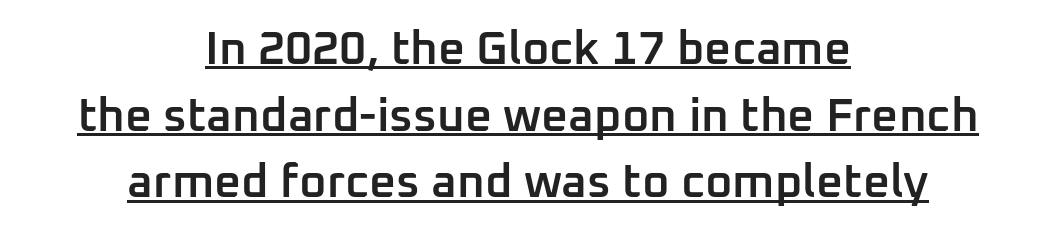
Q: Is the text bold? A: Semi-bold.
Q: Is the text italic (slanted)? A: No, it is upright.
Q: Is the typeface a serif or a sans-serif typeface? A: Sans-serif.
Q: Is the text underlined? A: Yes.
Q: How is the paragraph aligned? A: Centered.
Q: Is the spacing between letters normal or unusually wide? A: Normal.
Q: Is the spacing between lines tight, normal or loose? A: Normal.
Q: Width (condensed, normal, or wide)? A: Normal.
Q: Stroke contrast? A: Low.
Q: x-height? A: Medium.
Q: Monospaced? A: No.
